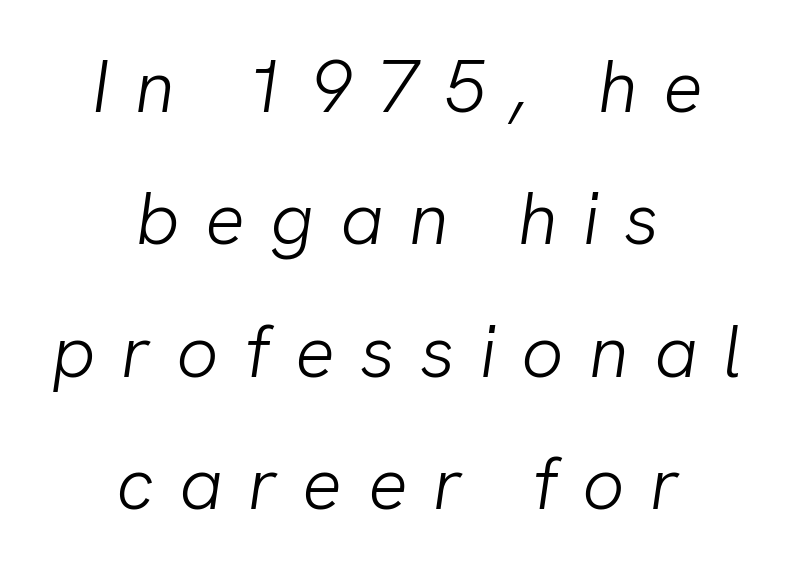
The image shows 74 px light sans-serif type; set centered, line spacing 1.79x, unusually wide letter spacing (+0.34 em), not underlined; low stroke contrast and a medium x-height.
